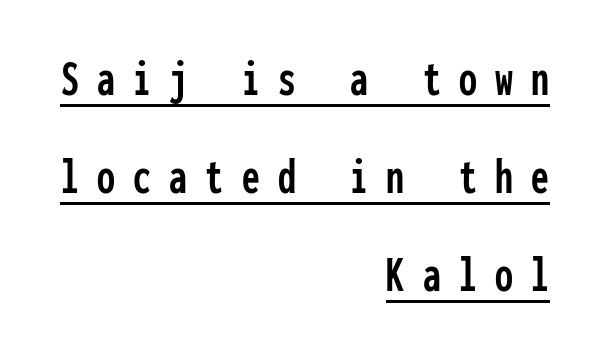
The image shows 51 px condensed sans-serif type, upright, monospaced; set right-aligned, loose line spacing (1.92x), unusually wide letter spacing (+0.36 em), underlined; low stroke contrast and a medium x-height.
